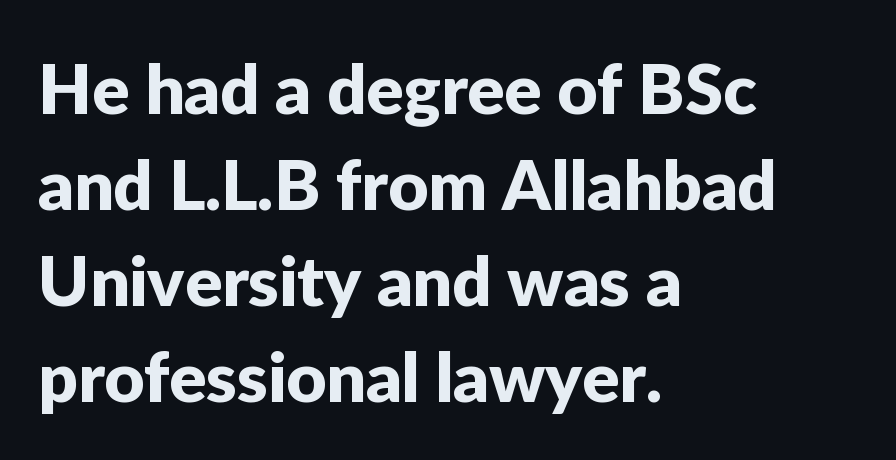
{"serif": "no", "italic": "no", "width": "normal", "stroke_contrast": "low", "x_height": "medium", "monospaced": "no", "underline": "no", "align": "left", "line_spacing": "normal", "line_spacing_ratio": 1.39, "letter_spacing": "normal", "letter_spacing_em": 0.0, "glyph_px": 69}
